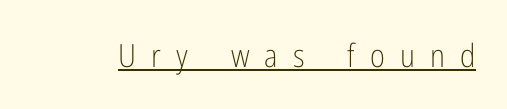
Does the type have serifs? No, each stem ends abruptly. Beneath each row of characters lies a ruled line. The font sits on the lighter half of the weight spectrum, regular included. Someone cranked the tracking dial way up on this one.
